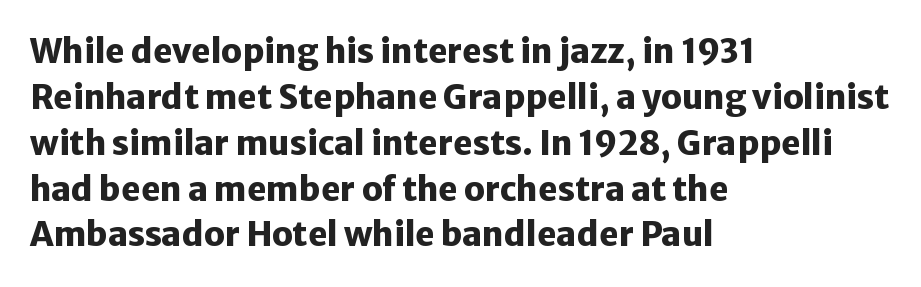
{"serif": "no", "italic": "no", "bold": "yes", "weight": "heavy", "width": "normal", "stroke_contrast": "low", "x_height": "medium", "monospaced": "no", "underline": "no", "align": "left", "line_spacing": "normal", "line_spacing_ratio": 1.39, "letter_spacing": "normal", "letter_spacing_em": 0.0, "glyph_px": 33}
